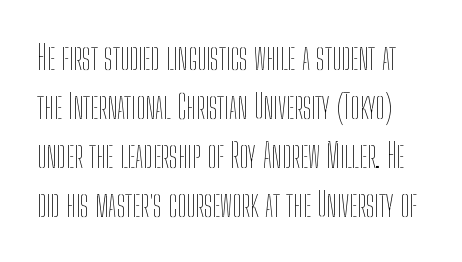
Q: Is the text bold? A: No.
Q: Is the text italic (slanted)? A: No, it is upright.
Q: Is the text underlined? A: No.
Q: Is the spacing between letters normal or unusually wide? A: Normal.
Q: Is the spacing between lines tight, normal or loose? A: Normal.
Q: Width (condensed, normal, or wide)? A: Condensed.
Q: Stroke contrast? A: Low.
Q: x-height? A: Medium.
Q: Monospaced? A: No.
